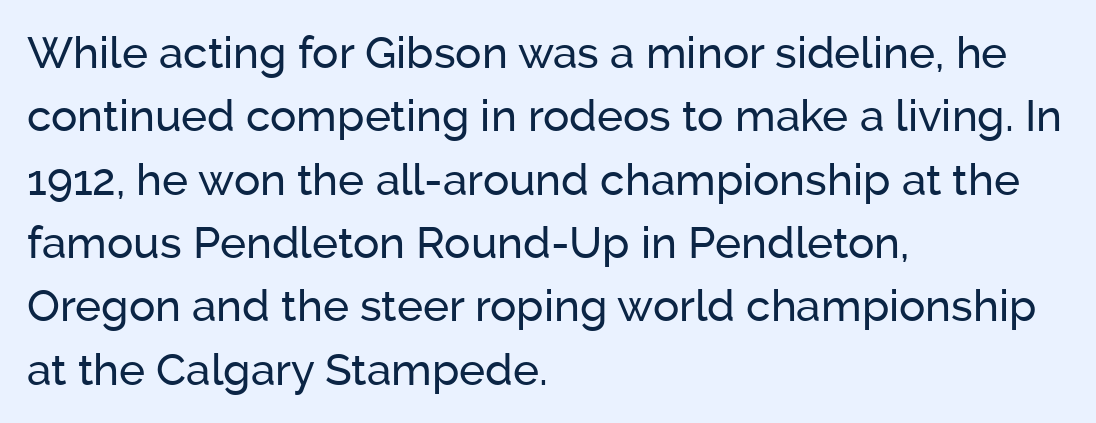
Type style note: lacks serifs. Short note: letters normally spaced. The rendering uses a moderate line-height, typical for paragraphs. When letters stand straight like this, we call the style roman or upright.
